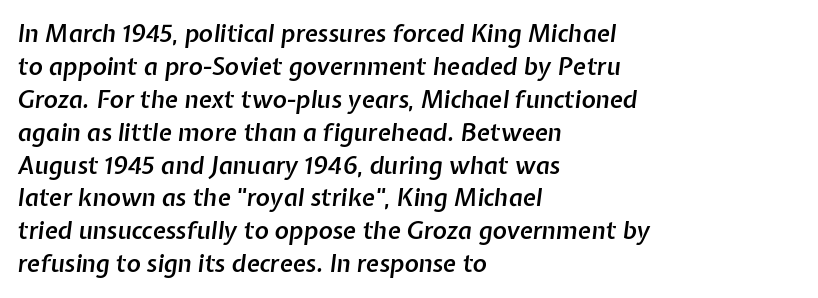
The image shows 24 px text type, italic (leaning right); set left-aligned, normal line spacing (1.37x), normal letter spacing, not underlined.
